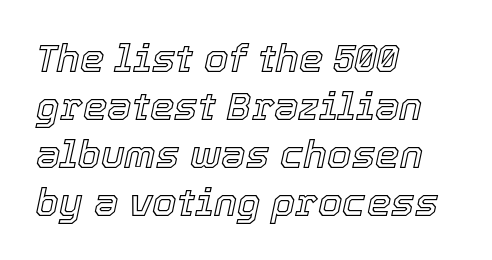
{"italic": "yes", "lean": "right", "slant_degrees": 12, "width": "normal", "x_height": "medium", "monospaced": "no", "underline": "no", "align": "left", "line_spacing_ratio": 1.23, "letter_spacing": "normal", "letter_spacing_em": 0.0, "glyph_px": 39}
